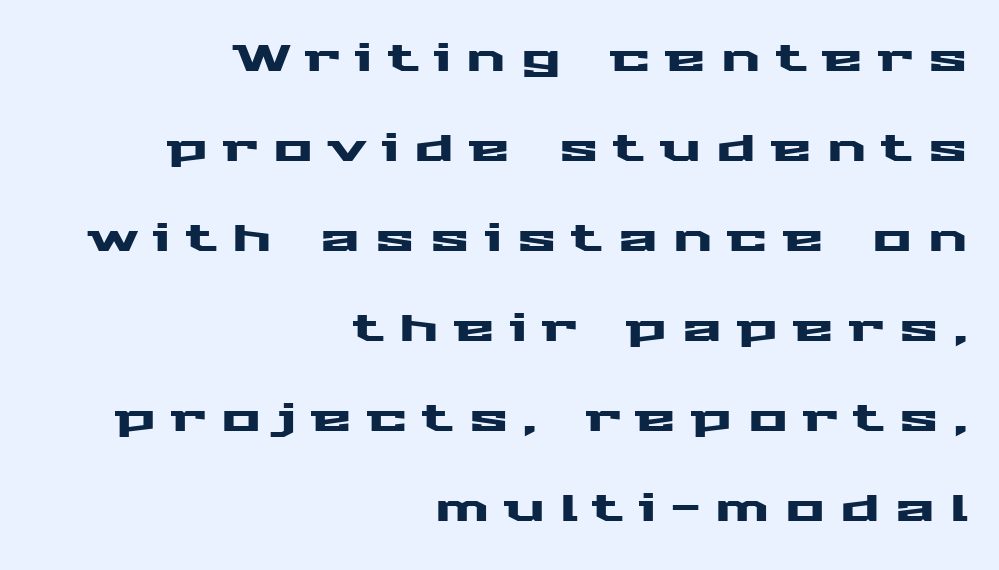
The typography opts for an upright posture over an oblique one. The rendering inserts visible extra space after every character. The area under the type is left untouched. Notice the wide empty band between every row — that's loose leading. This sample has the flowing, uneven cadence of proportional lettering. The lines in this sample share a right terminus and differ only in where they begin.
